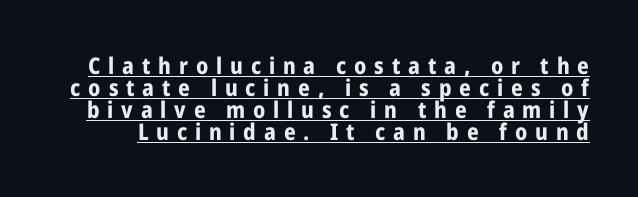
The sample's only ornament is a line tracing under the words. The passage shown has open, widely tracked lettering throughout. Rendered with straight, roman letterforms. Leading: reduced. The rendering uses a bold face; every stroke is thick and dark.
